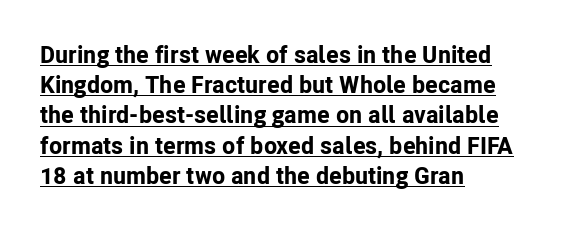
Q: Is the text bold? A: Yes.
Q: Is the text italic (slanted)? A: No, it is upright.
Q: Is the text underlined? A: Yes.
Q: How is the paragraph aligned? A: Left-aligned.
Q: Is the spacing between letters normal or unusually wide? A: Normal.
Q: Is the spacing between lines tight, normal or loose? A: Normal.
